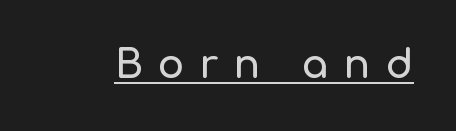
Students, observe the line beneath the letters — that is underlining. These lines are composed in type without serifs. The lettering stays uniformly vertical, giving the passage a roman look. Is this a fixed-width face? No — the glyphs have proportional, varying widths. What stands out about the letter spacing? Its width — letters are far apart.
